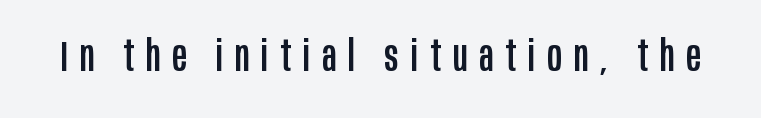
Q: Is the text italic (slanted)? A: No, it is upright.
Q: Is the typeface a serif or a sans-serif typeface? A: Sans-serif.
Q: Is the text underlined? A: No.
Q: Is the spacing between letters normal or unusually wide? A: Unusually wide.
Q: Width (condensed, normal, or wide)? A: Condensed.
Q: Stroke contrast? A: Low.
Q: x-height? A: Large.
Q: Monospaced? A: No.
